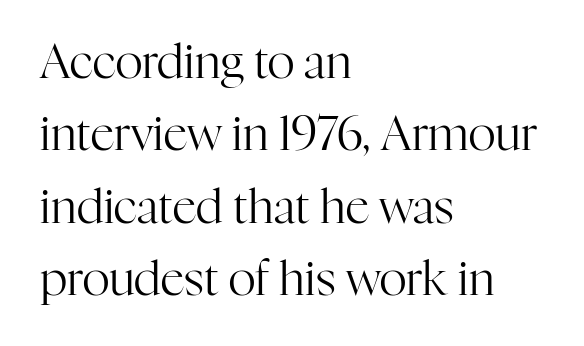
The image shows 47 px regular-weight serif type, upright; set left-aligned, normal line spacing (1.54x), normal letter spacing, not underlined; high stroke contrast and a medium x-height.
